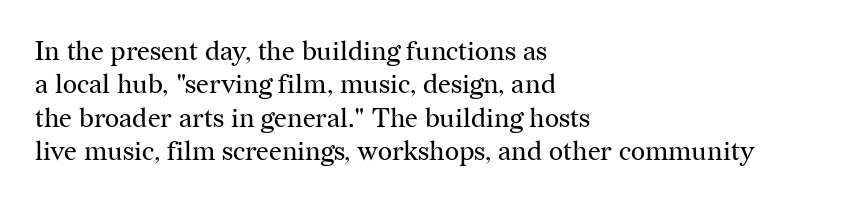
No letter is thick-stroked: the sample isn't bold. This rendering leaves character spacing at its baseline value. A bare baseline throughout the passage. Line beginnings align vertically; line endings do not. This sample uses an upright cut, with every glyph sitting square on the baseline.
